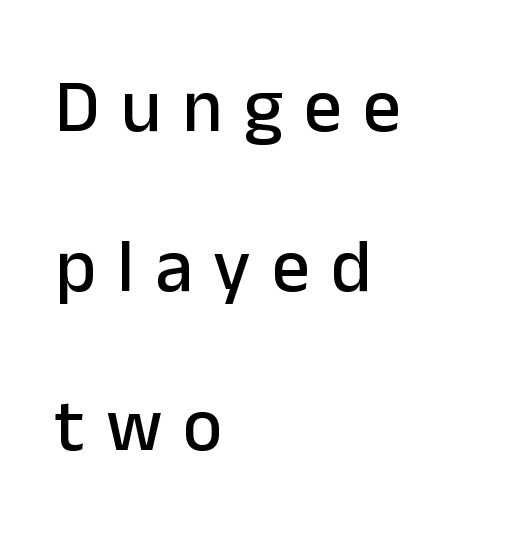
{"serif": "no", "italic": "no", "width": "normal", "stroke_contrast": "low", "x_height": "medium", "monospaced": "no", "underline": "no", "align": "left", "line_spacing": "loose", "line_spacing_ratio": 2.13, "letter_spacing": "wide", "letter_spacing_em": 0.28, "glyph_px": 75}
